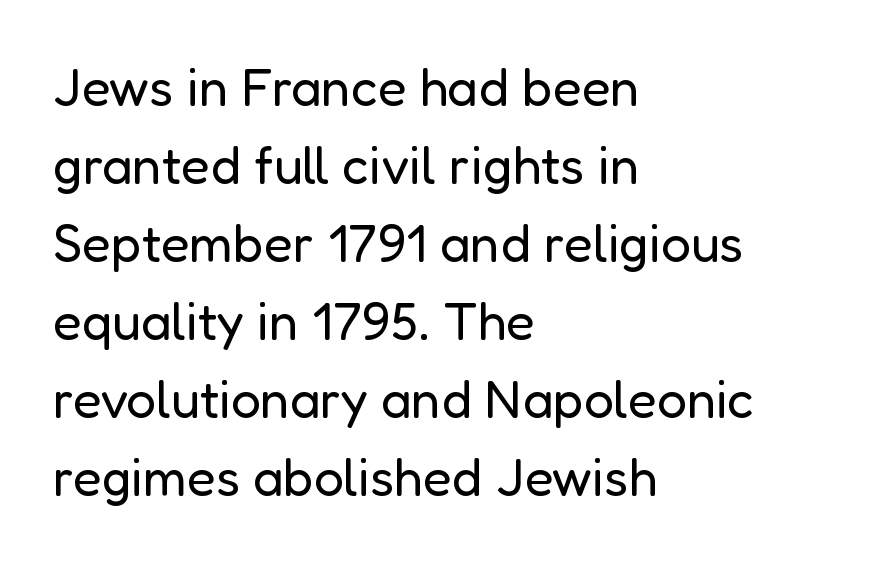
Q: Is the text bold? A: No.
Q: Is the text italic (slanted)? A: No, it is upright.
Q: Is the typeface a serif or a sans-serif typeface? A: Sans-serif.
Q: Is the text underlined? A: No.
Q: How is the paragraph aligned? A: Left-aligned.
Q: Is the spacing between letters normal or unusually wide? A: Normal.
Q: Is the spacing between lines tight, normal or loose? A: Normal.
Q: Width (condensed, normal, or wide)? A: Normal.
Q: Stroke contrast? A: Low.
Q: x-height? A: Medium.
Q: Monospaced? A: No.
